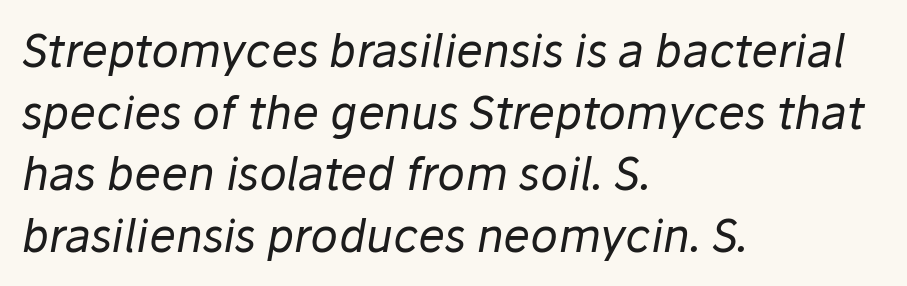
Q: Is the text bold? A: No.
Q: Is the text italic (slanted)? A: Yes, it leans right by about 10 degrees.
Q: Is the text underlined? A: No.
Q: How is the paragraph aligned? A: Left-aligned.
Q: Is the spacing between letters normal or unusually wide? A: Normal.
Q: Is the spacing between lines tight, normal or loose? A: Normal.
Q: Width (condensed, normal, or wide)? A: Normal.
Q: Stroke contrast? A: Low.
Q: x-height? A: Medium.
Q: Monospaced? A: No.
